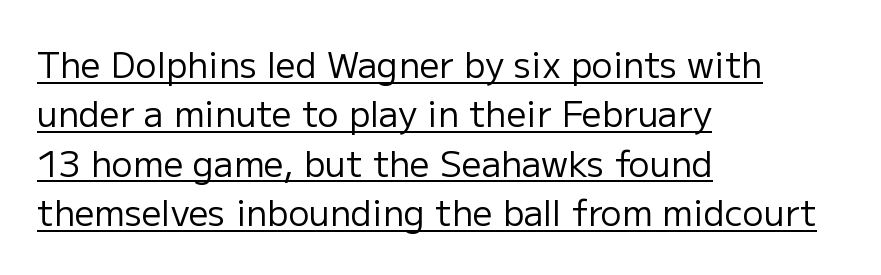
The image shows 35 px regular-weight sans-serif type, upright; set left-aligned, normal line spacing (1.41x), normal letter spacing, underlined; low stroke contrast and a medium x-height.
